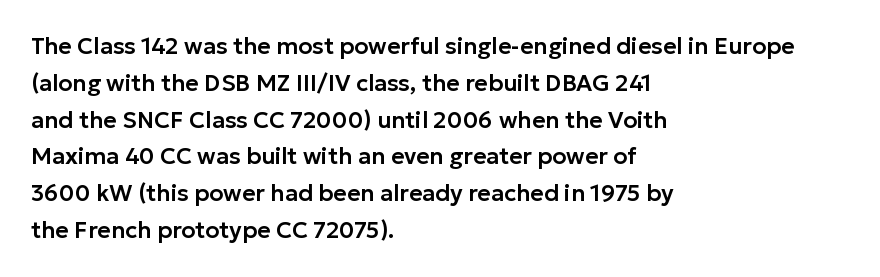
{"italic": "no", "underline": "no", "align": "left", "line_spacing": "normal", "line_spacing_ratio": 1.6, "letter_spacing": "normal", "letter_spacing_em": 0.0, "glyph_px": 23}
